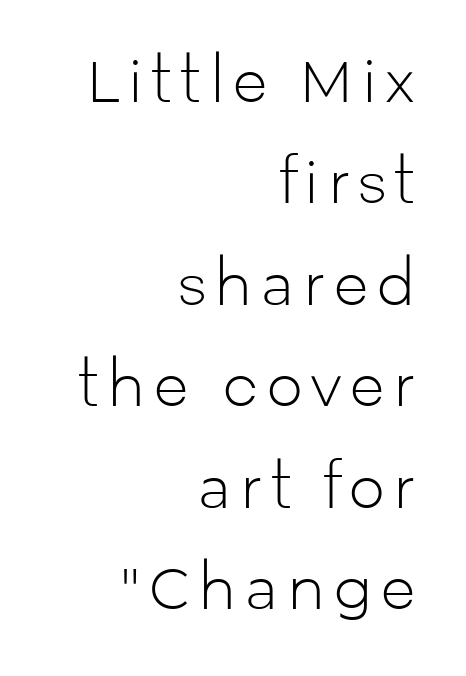
Q: Is the text bold? A: No.
Q: Is the text italic (slanted)? A: No, it is upright.
Q: Is the typeface a serif or a sans-serif typeface? A: Sans-serif.
Q: Is the text underlined? A: No.
Q: How is the paragraph aligned? A: Right-aligned.
Q: Width (condensed, normal, or wide)? A: Normal.
Q: Stroke contrast? A: Low.
Q: x-height? A: Medium.
Q: Monospaced? A: No.
